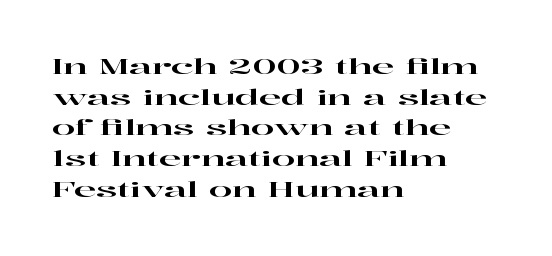
The image shows 21 px text type, upright; set left-aligned, normal line spacing (1.46x), normal letter spacing, not underlined.
